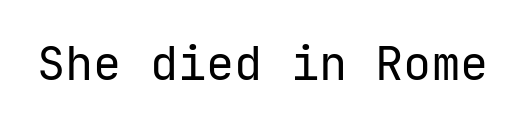
The image shows 47 px regular-weight sans-serif type, upright, monospaced; set normal letter spacing, not underlined; low stroke contrast and a medium x-height.
